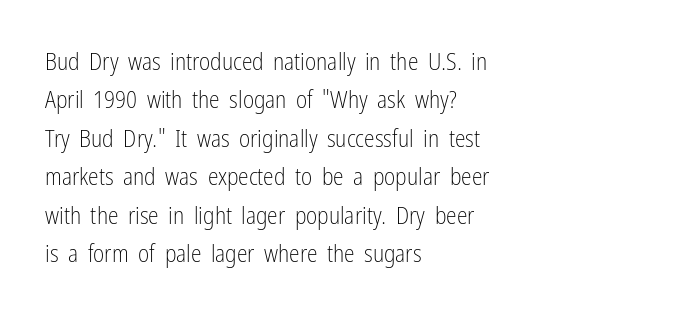
The image shows 24 px text type, upright; set left-aligned, normal line spacing (1.6x), normal letter spacing, not underlined.
